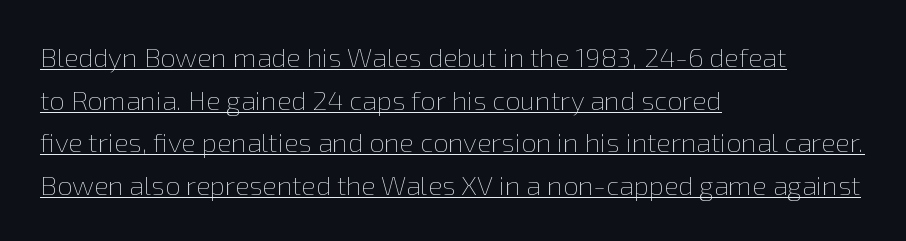
The image shows 27 px text type, upright; set left-aligned, normal line spacing (1.58x), normal letter spacing, underlined.
